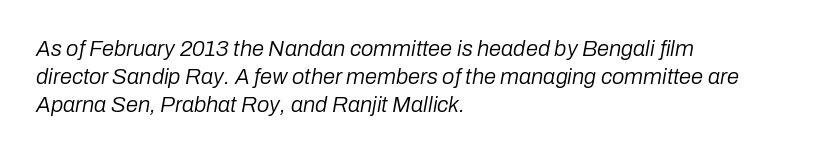
Q: Is the text bold? A: No.
Q: Is the text italic (slanted)? A: Yes, it leans right by about 10 degrees.
Q: Is the text underlined? A: No.
Q: How is the paragraph aligned? A: Left-aligned.
Q: Is the spacing between letters normal or unusually wide? A: Normal.
Q: Is the spacing between lines tight, normal or loose? A: Normal.
